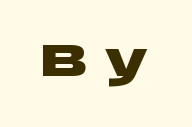
The image shows 45 px heavy, wide sans-serif type, upright; set unusually wide letter spacing (+0.33 em), not underlined; low stroke contrast and a large x-height.
